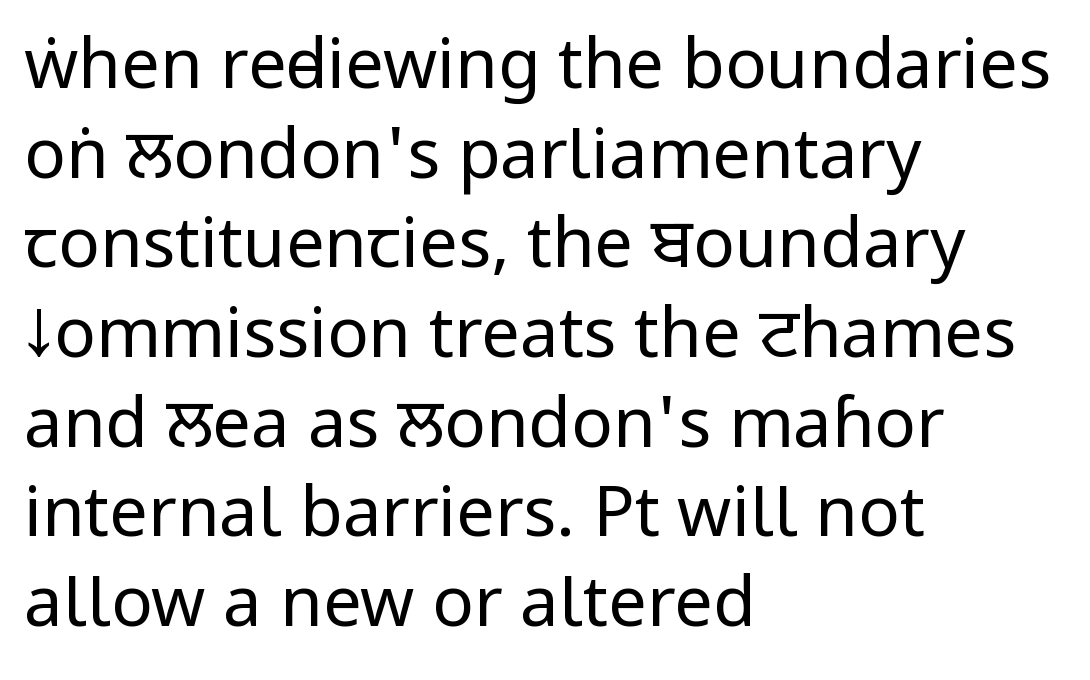
The image shows 69 px regular-weight, condensed sans-serif type, upright; set left-aligned, normal line spacing (1.3x), normal letter spacing, not underlined; low stroke contrast and a large x-height.
